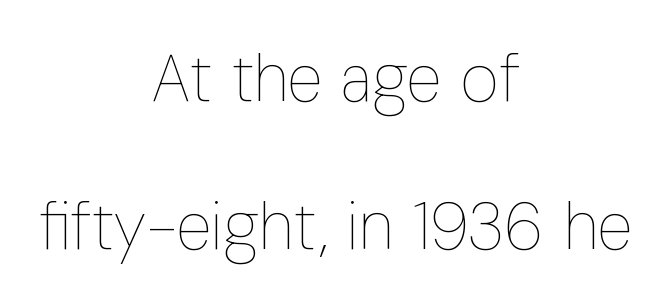
{"italic": "no", "bold": "no", "weight": "thin", "width": "condensed", "stroke_contrast": "low", "x_height": "medium", "monospaced": "no", "underline": "no", "align": "center", "line_spacing": "loose", "line_spacing_ratio": 2.25, "letter_spacing": "normal", "letter_spacing_em": 0.0, "glyph_px": 66}
